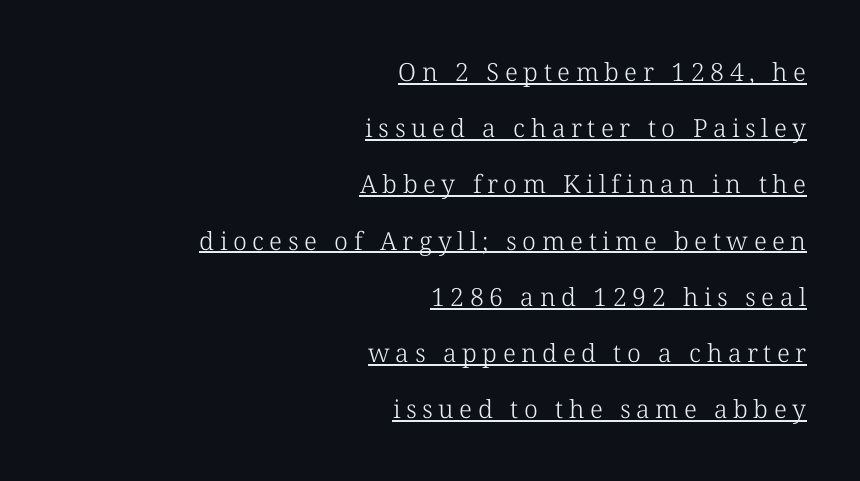
Underline: present. Bold? No — there's no thickening of the strokes. Ascenders rise straight up at ninety degrees. The face used here is rendered with a markedly widened letterfit. The rag falls on the left side of this text block.
